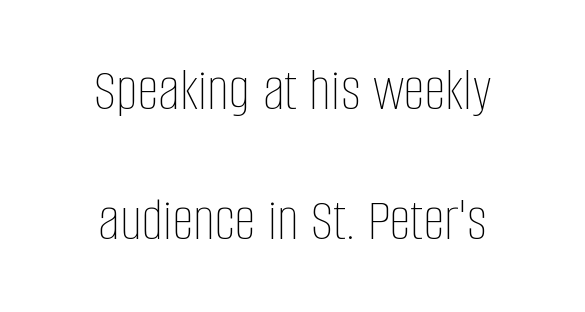
The image shows 61 px thin, condensed type, upright; set centered, loose line spacing (2.13x), normal letter spacing, not underlined; low stroke contrast and a large x-height.
